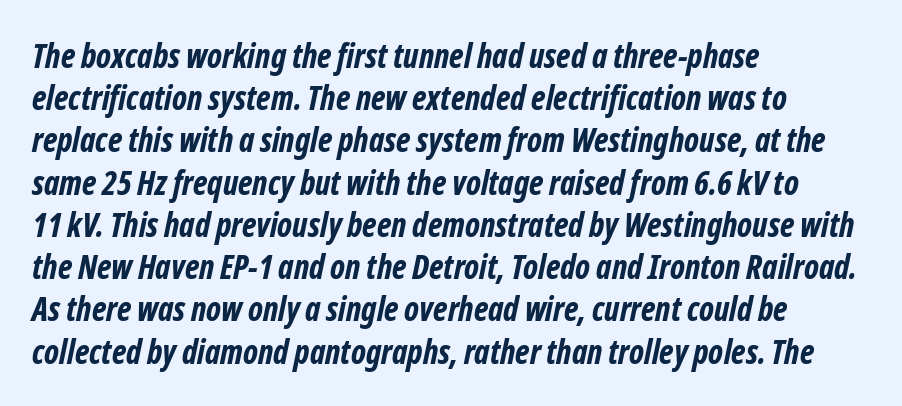
{"serif": "no", "bold": "yes", "weight": "bold", "width": "condensed", "stroke_contrast": "low", "x_height": "medium", "monospaced": "no", "underline": "no", "align": "left", "line_spacing": "normal", "line_spacing_ratio": 1.28, "letter_spacing": "normal", "letter_spacing_em": 0.0, "glyph_px": 33}
